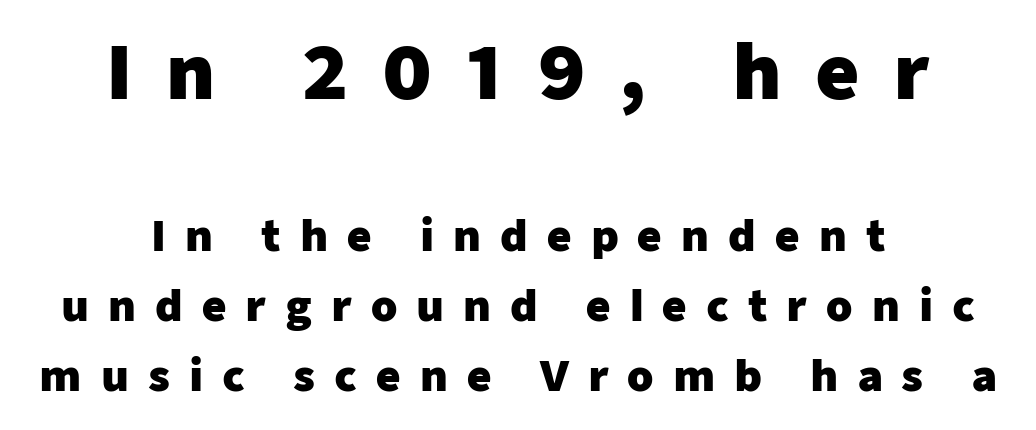
The space directly below the letters is spotless. One glance says typical: line gaps are just what's usual. Block one is the big one; block two sits smaller underneath. The face used here has the dense, thick strokes of a bold. Note the varied advance widths — an 'i' is clearly narrower than an 'm'. Are there feet on the stems? There aren't — it's a sans.
